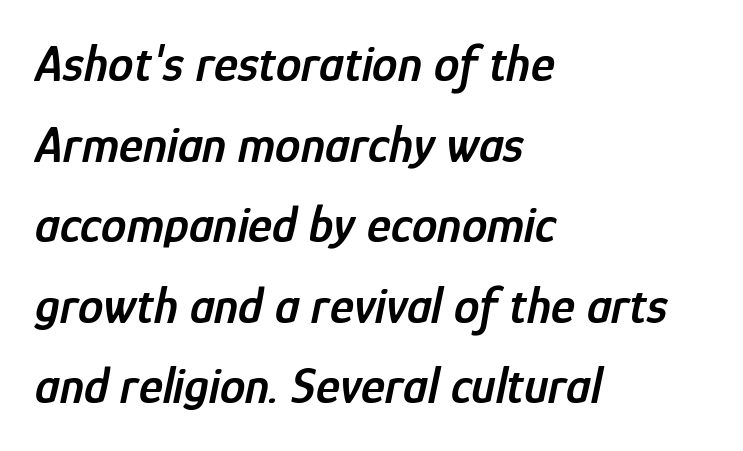
Q: Is the text bold? A: Semi-bold.
Q: Is the text italic (slanted)? A: Yes, it leans right by about 12 degrees.
Q: Is the text underlined? A: No.
Q: How is the paragraph aligned? A: Left-aligned.
Q: Is the spacing between letters normal or unusually wide? A: Normal.
Q: Is the spacing between lines tight, normal or loose? A: Normal.
Q: Width (condensed, normal, or wide)? A: Condensed.
Q: Stroke contrast? A: Low.
Q: x-height? A: Medium.
Q: Monospaced? A: No.
